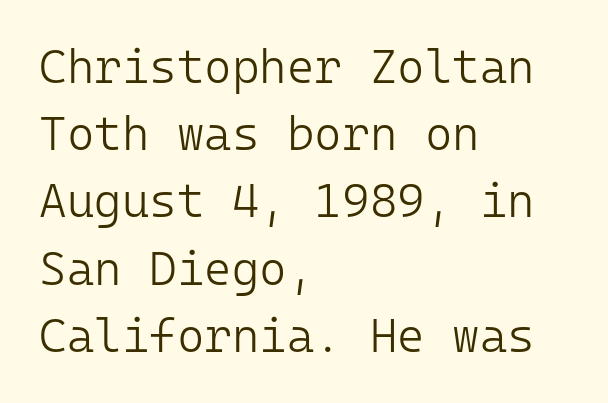
{"serif": "no", "italic": "no", "bold": "no", "weight": "light", "width": "normal", "stroke_contrast": "low", "x_height": "medium", "monospaced": "yes", "underline": "no", "align": "left", "line_spacing": "normal", "line_spacing_ratio": 1.43, "letter_spacing": "normal", "letter_spacing_em": 0.0, "glyph_px": 47}
